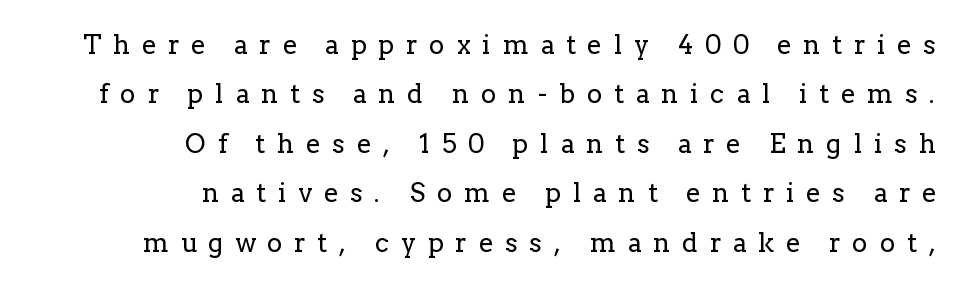
{"italic": "no", "bold": "no", "underline": "no", "align": "right", "line_spacing": "loose", "line_spacing_ratio": 1.9, "letter_spacing": "wide", "letter_spacing_em": 0.46, "glyph_px": 26}
